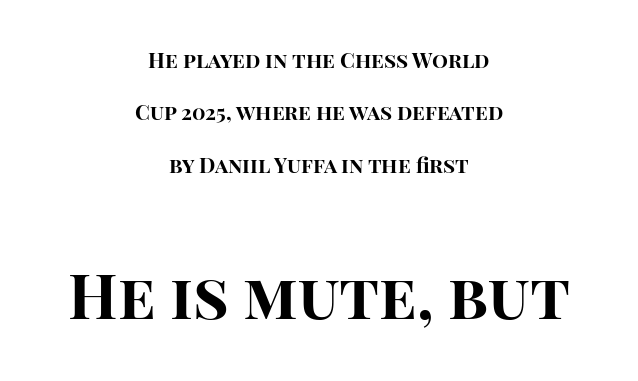
Vertical spacing — loose. Is there any slant? The stems are plumb. The passage shown is typeset with a sans-serif family. Horizontally, the lines are justified to the midpoint only. The letters advance in unequal steps, a hallmark of proportional type.
